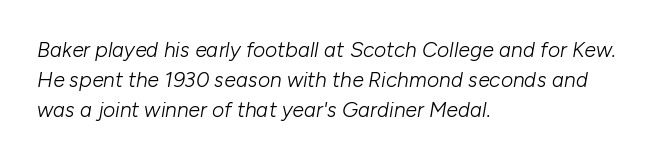
The image shows 21 px text type, italic (leaning right); set left-aligned, normal line spacing (1.42x), normal letter spacing, not underlined.
